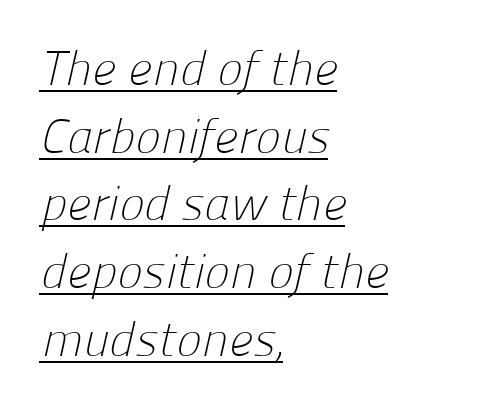
The image shows 48 px light sans-serif type; set left-aligned, normal line spacing (1.41x), normal letter spacing, underlined; low stroke contrast and a medium x-height.
